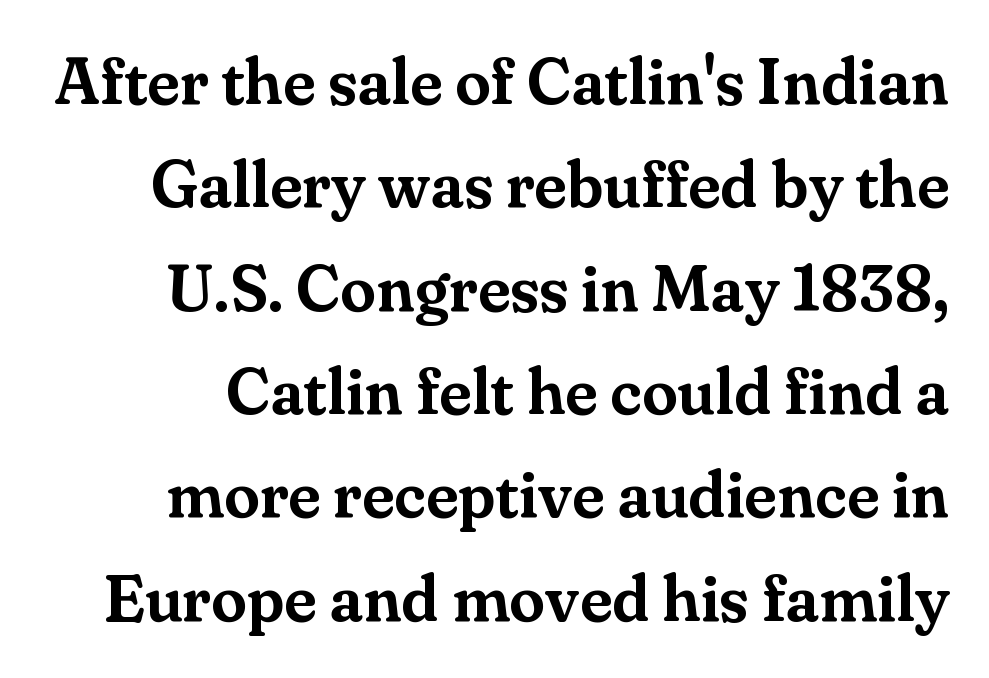
A roman cut, with each character standing at attention. Spacing between characters is what you'd get straight out of the box. Just letters on the line, the space beneath them empty. If you measured baseline to baseline, you'd find a middling distance. Note the varied advance widths — an 'i' is clearly narrower than an 'm'. Are there feet on the stems? There are — it's a serif.
